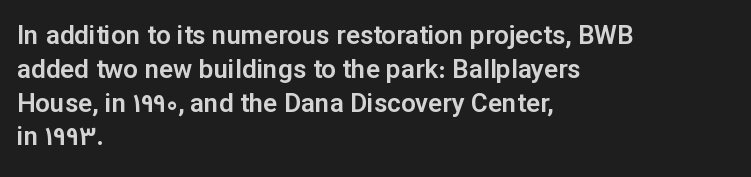
The ragged edge is on the right, which tells us the setting is flush left. How would I describe the line gaps? Plain and ordinary. This is the regular roman posture of the typeface. Only glyphs here, with clear space below each row.
